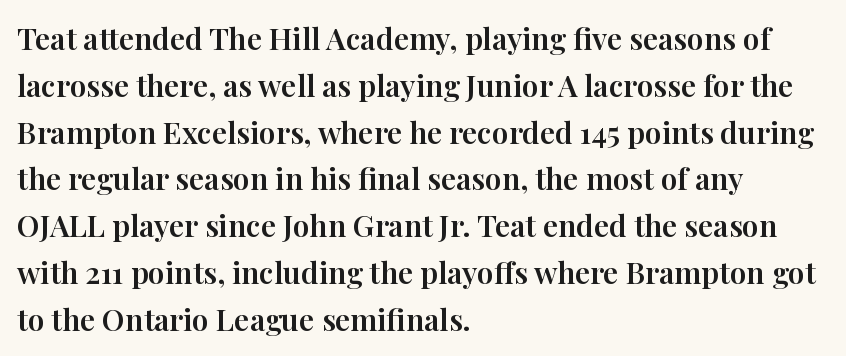
This is serif lettering, the kind often seen in printed books. Do the letters lean? They stand straight. Line spacing here is normal. The typesetter chose a ragged-right arrangement here. Honestly, there is no underline to notice here at all. The face used here is proportionally spaced, like ordinary book or web type.
